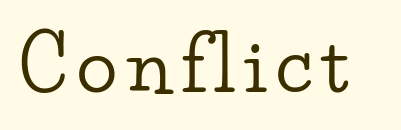
{"serif": "yes", "italic": "no", "width": "wide", "stroke_contrast": "low", "x_height": "small", "monospaced": "no", "underline": "no", "glyph_px": 75}
